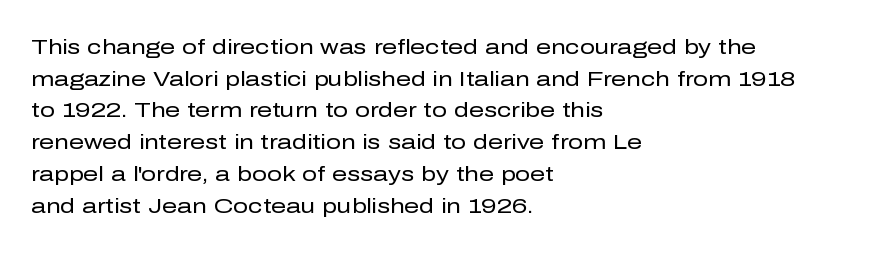
Style check: upright. Leftover space on each line is placed entirely after the last word. The rows are spaced the way most documents space them. The font is comparable to plain body text, perhaps lighter. Honestly, there is no underline to notice here at all. Nobody touched the tracking dial on this one.
